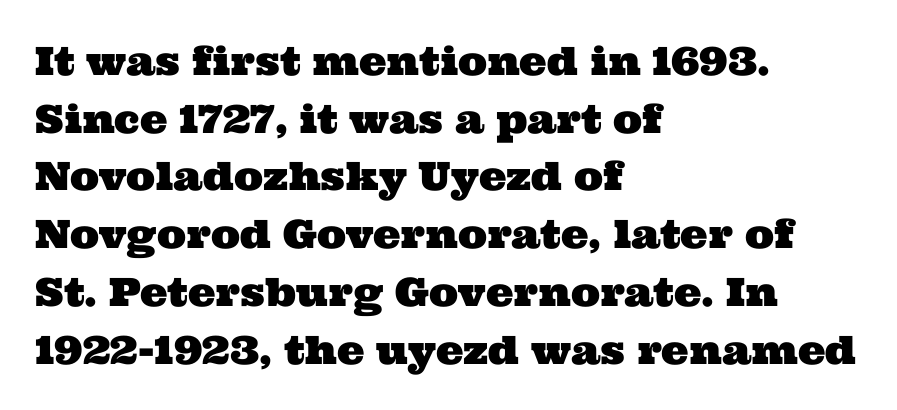
{"serif": "yes", "width": "wide", "stroke_contrast": "medium", "x_height": "medium", "monospaced": "no", "underline": "no", "align": "left", "line_spacing": "normal", "line_spacing_ratio": 1.48, "letter_spacing": "normal", "letter_spacing_em": 0.0, "glyph_px": 39}
